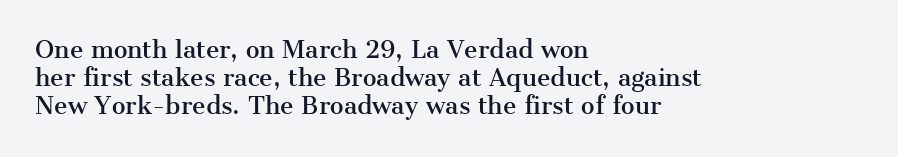
Look at the tracking — it's just the regular setting, nothing added. Caption: multi-line text, flush left, ragged right. Notice how the stems are strictly vertical — no italics here. A clean baseline with only descenders dipping below it.
